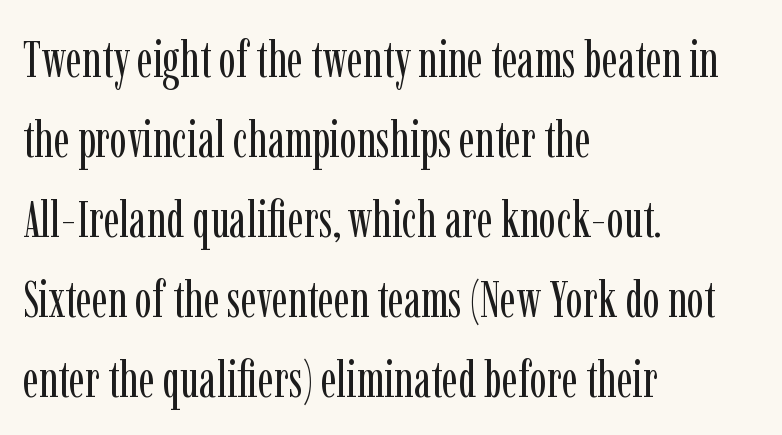
The image shows 51 px regular-weight, condensed serif type, upright; set left-aligned, normal line spacing (1.57x), normal letter spacing, not underlined; low stroke contrast and a medium x-height.
